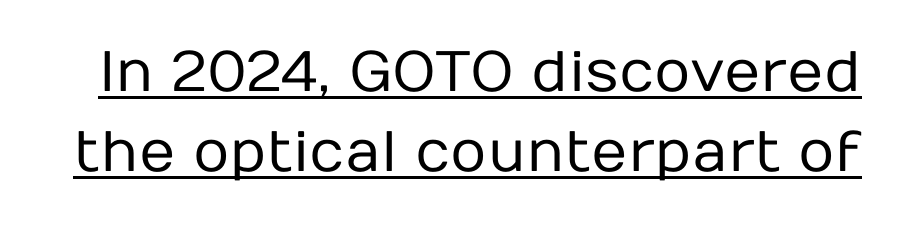
{"serif": "no", "italic": "no", "bold": "no", "weight": "regular", "width": "normal", "stroke_contrast": "low", "x_height": "medium", "monospaced": "no", "underline": "yes", "line_spacing": "normal", "line_spacing_ratio": 1.41, "letter_spacing": "normal", "letter_spacing_em": 0.0, "glyph_px": 57}
